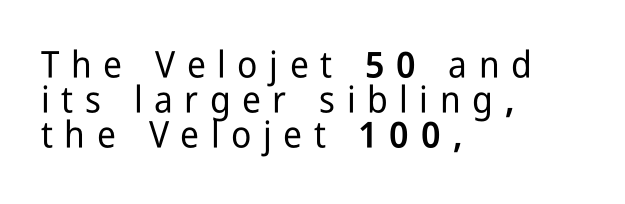
{"serif": "no", "italic": "no", "width": "condensed", "stroke_contrast": "low", "x_height": "medium", "monospaced": "no", "underline": "no", "align": "left", "line_spacing": "tight", "line_spacing_ratio": 0.95, "letter_spacing": "wide", "letter_spacing_em": 0.31, "glyph_px": 37}
